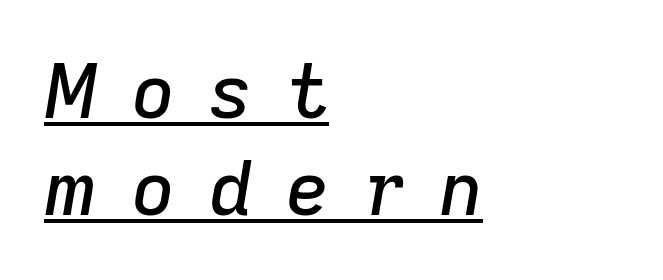
Q: Is the text italic (slanted)? A: Yes, it leans right by about 9 degrees.
Q: Is the text underlined? A: Yes.
Q: How is the paragraph aligned? A: Left-aligned.
Q: Is the spacing between letters normal or unusually wide? A: Unusually wide.
Q: Is the spacing between lines tight, normal or loose? A: Normal.
Q: Width (condensed, normal, or wide)? A: Normal.
Q: Stroke contrast? A: Low.
Q: x-height? A: Medium.
Q: Monospaced? A: No.
